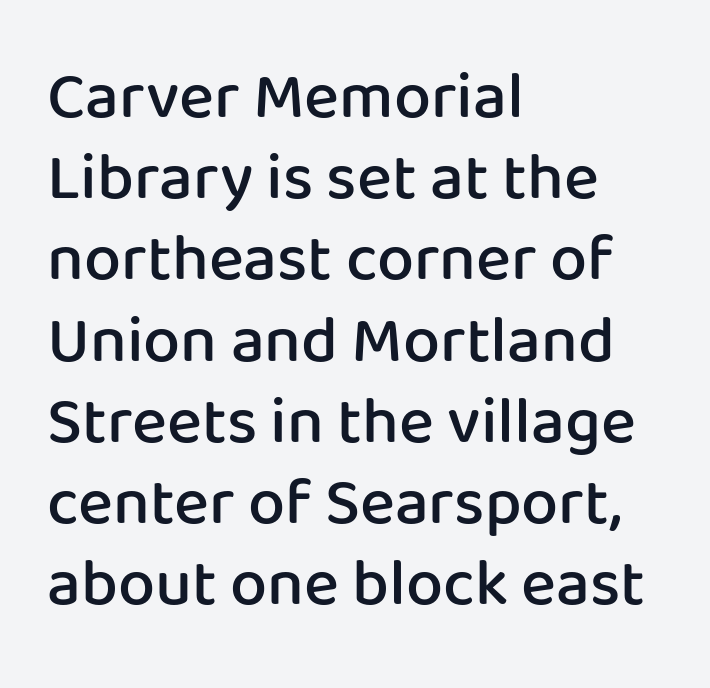
The image shows 66 px semibold sans-serif type, upright; set left-aligned, line spacing 1.23x, normal letter spacing, not underlined; low stroke contrast and a medium x-height.
